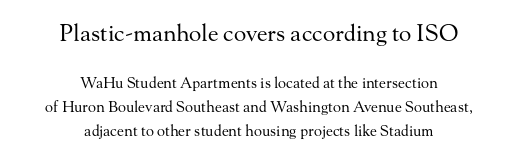
Each line is balanced around a shared central axis. The letters stand straight up with perfectly vertical stems. Is the letter spacing exaggerated? No — it looks like the ordinary default. A normal amount of white space separates one row of letters from the next.
